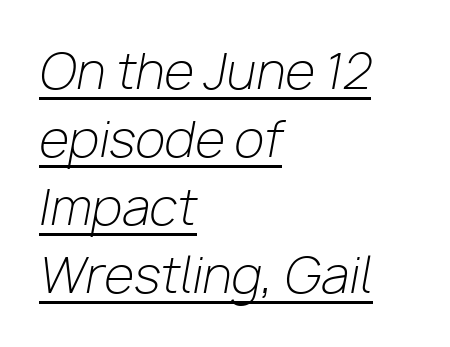
{"italic": "yes", "lean": "right", "slant_degrees": 10, "bold": "no", "weight": "light", "width": "normal", "stroke_contrast": "low", "x_height": "medium", "monospaced": "no", "underline": "yes", "align": "left", "line_spacing": "normal", "line_spacing_ratio": 1.39, "letter_spacing": "normal", "letter_spacing_em": 0.0, "glyph_px": 49}
